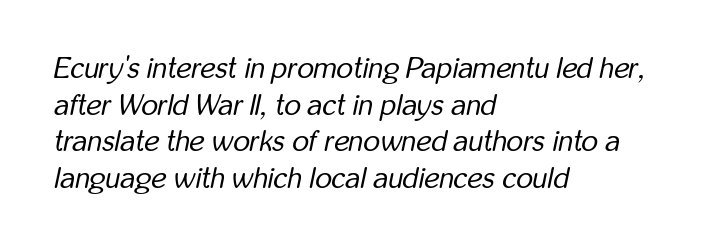
Is the type heavy? It reads as light-to-regular instead. Varying glyph widths throughout — classic text-font behaviour. Underlining? Definitely not there. A student would call this left alignment; a typographer would say flush left, rag right. Observe the lean: these are italic letterforms. The passage shown has conventional tracking throughout.
